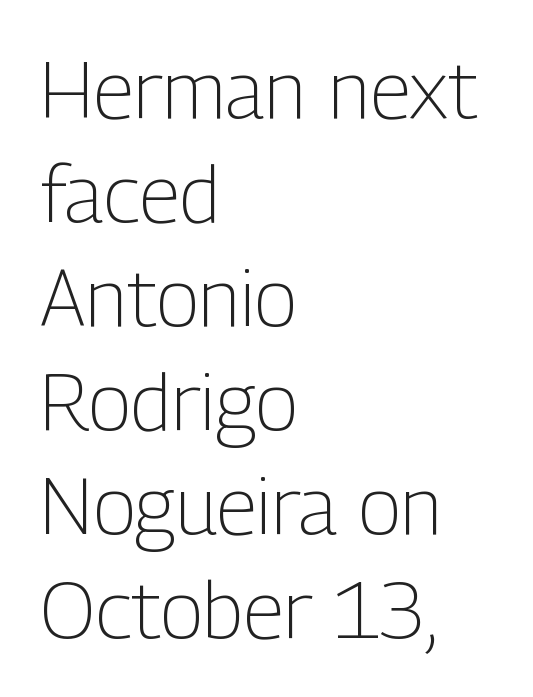
Q: Is the text bold? A: No.
Q: Is the text italic (slanted)? A: No, it is upright.
Q: Is the typeface a serif or a sans-serif typeface? A: Sans-serif.
Q: Is the text underlined? A: No.
Q: How is the paragraph aligned? A: Left-aligned.
Q: Is the spacing between letters normal or unusually wide? A: Normal.
Q: Is the spacing between lines tight, normal or loose? A: Normal.
Q: Width (condensed, normal, or wide)? A: Condensed.
Q: Stroke contrast? A: Low.
Q: x-height? A: Medium.
Q: Monospaced? A: No.
